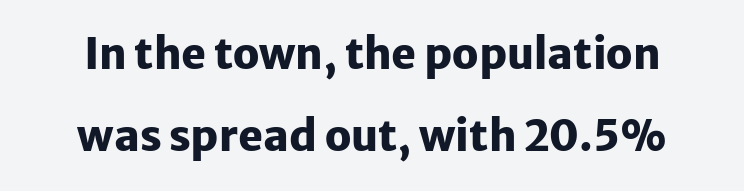
{"serif": "no", "italic": "no", "bold": "yes", "weight": "heavy", "width": "normal", "stroke_contrast": "low", "x_height": "medium", "monospaced": "no", "underline": "no", "line_spacing": "loose", "line_spacing_ratio": 1.96, "letter_spacing": "normal", "letter_spacing_em": 0.0, "glyph_px": 42}
